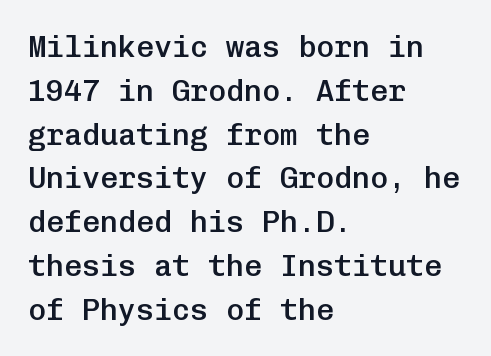
Q: Is the text bold? A: Semi-bold.
Q: Is the text italic (slanted)? A: No, it is upright.
Q: Is the typeface a serif or a sans-serif typeface? A: Sans-serif.
Q: Is the text underlined? A: No.
Q: How is the paragraph aligned? A: Left-aligned.
Q: Is the spacing between letters normal or unusually wide? A: Normal.
Q: Is the spacing between lines tight, normal or loose? A: Normal.
Q: Width (condensed, normal, or wide)? A: Normal.
Q: Stroke contrast? A: Low.
Q: x-height? A: Medium.
Q: Monospaced? A: Yes.
